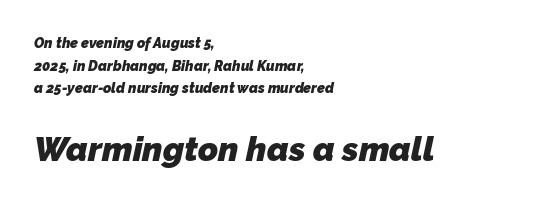
{"serif": "no", "bold": "yes", "weight": "heavy", "width": "normal", "stroke_contrast": "low", "x_height": "medium", "monospaced": "no", "underline": "no", "align": "left", "line_spacing": "normal", "line_spacing_ratio": 1.62, "letter_spacing": "normal", "letter_spacing_em": 0.0, "larger_block": "second", "size_ratio": 2.43, "glyph_px": 34}
